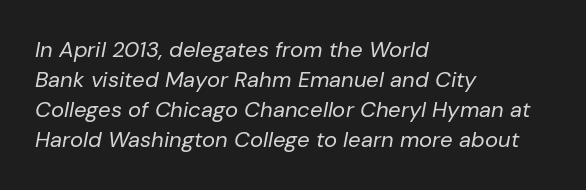
The image shows 22 px text type, italic (leaning right); set left-aligned, normal line spacing (1.37x), normal letter spacing, not underlined.
